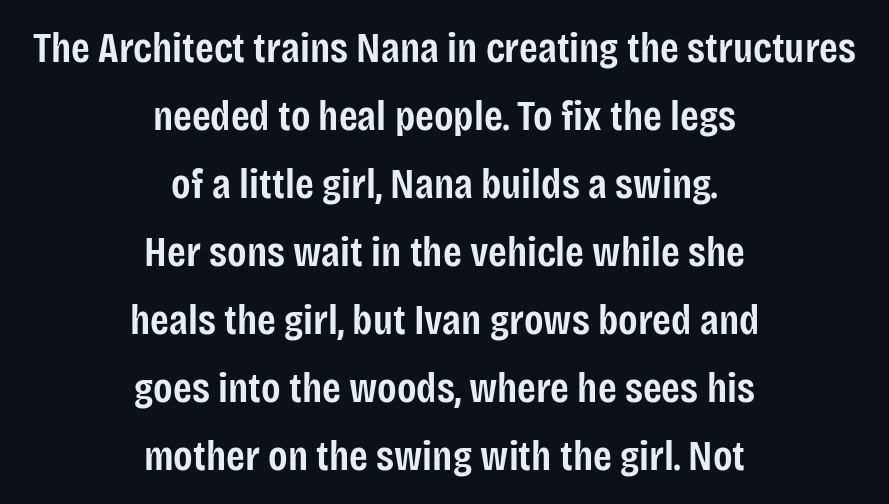
Q: Is the text bold? A: Semi-bold.
Q: Is the text italic (slanted)? A: No, it is upright.
Q: Is the typeface a serif or a sans-serif typeface? A: Sans-serif.
Q: Is the text underlined? A: No.
Q: How is the paragraph aligned? A: Centered.
Q: Is the spacing between letters normal or unusually wide? A: Normal.
Q: Is the spacing between lines tight, normal or loose? A: Normal.
Q: Width (condensed, normal, or wide)? A: Condensed.
Q: Stroke contrast? A: Low.
Q: x-height? A: Large.
Q: Monospaced? A: No.
